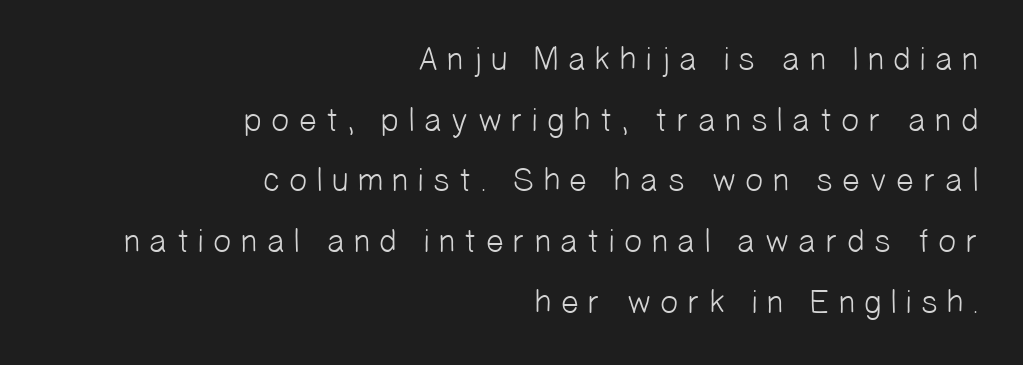
Q: Is the text bold? A: No.
Q: Is the typeface a serif or a sans-serif typeface? A: Sans-serif.
Q: Is the text underlined? A: No.
Q: How is the paragraph aligned? A: Right-aligned.
Q: Is the spacing between letters normal or unusually wide? A: Unusually wide.
Q: Width (condensed, normal, or wide)? A: Normal.
Q: Stroke contrast? A: Low.
Q: x-height? A: Medium.
Q: Monospaced? A: No.
